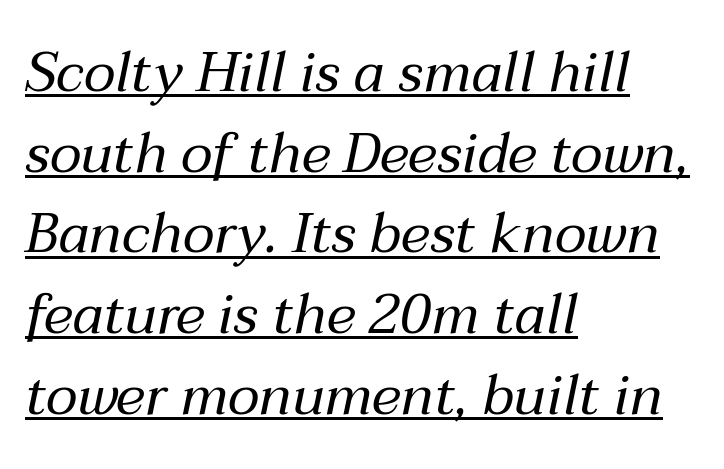
These lines are rendered in a variable-pitch font. Students, observe the line beneath the letters — that is underlining. Bold? No — there's no thickening of the strokes. Between one letter and the next there's only the usual sliver of space. These lines sit exactly where default settings would place them. Caption: multi-line text, flush left, ragged right.
